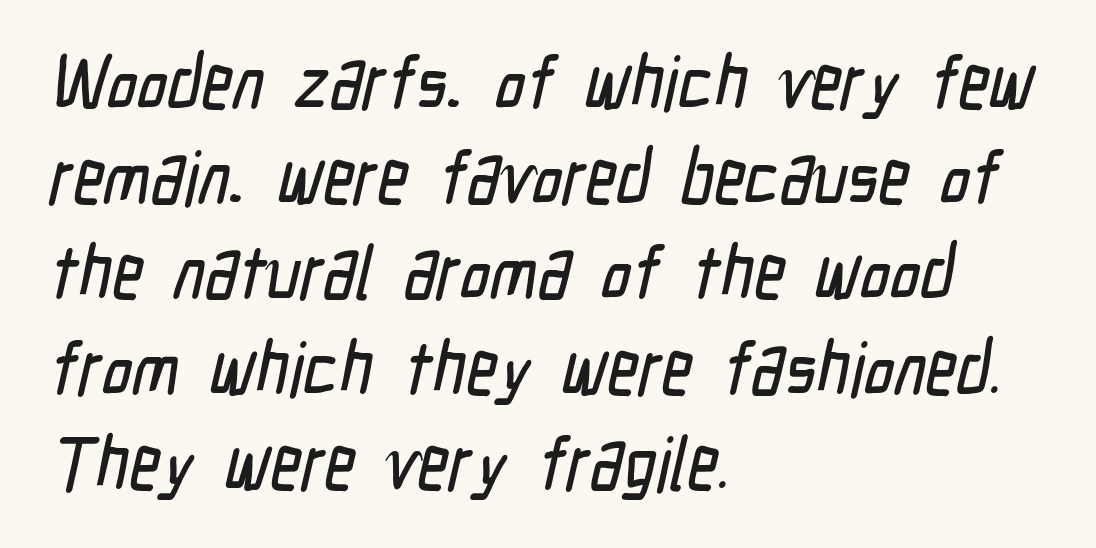
The passage shown is not underscored anywhere. Is the letter spacing exaggerated? No — it looks like the ordinary default. Looks like regular typesetting: each glyph gets only the width it needs. A normal amount of white space separates one row of letters from the next. I'd call this a sans setting — the letters go barefoot.
